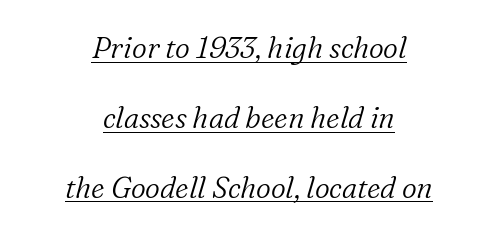
Q: Is the text bold? A: No.
Q: Is the text italic (slanted)? A: Yes, it leans right by about 16 degrees.
Q: Is the typeface a serif or a sans-serif typeface? A: Serif.
Q: Is the text underlined? A: Yes.
Q: How is the paragraph aligned? A: Centered.
Q: Is the spacing between letters normal or unusually wide? A: Normal.
Q: Is the spacing between lines tight, normal or loose? A: Loose.
Q: Width (condensed, normal, or wide)? A: Normal.
Q: Stroke contrast? A: Low.
Q: x-height? A: Medium.
Q: Monospaced? A: No.
